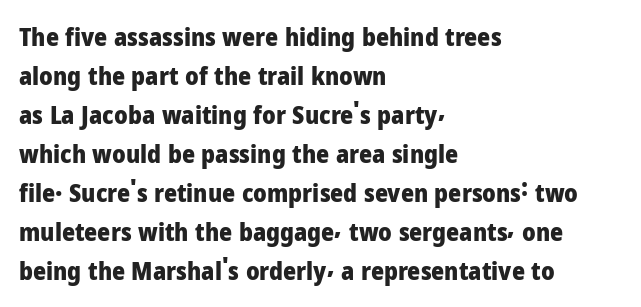
Q: Is the text bold? A: Yes.
Q: Is the text italic (slanted)? A: No, it is upright.
Q: Is the text underlined? A: No.
Q: How is the paragraph aligned? A: Left-aligned.
Q: Is the spacing between letters normal or unusually wide? A: Normal.
Q: Is the spacing between lines tight, normal or loose? A: Normal.
